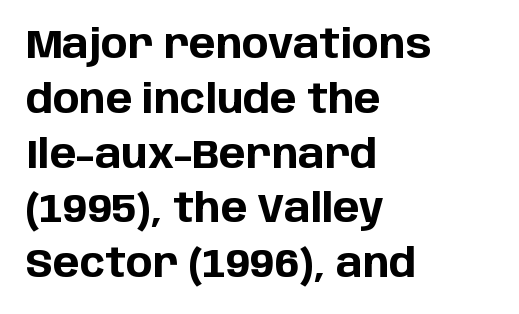
The image shows 40 px bold sans-serif type, upright; set left-aligned, normal line spacing (1.37x), normal letter spacing, not underlined; low stroke contrast and a large x-height.
